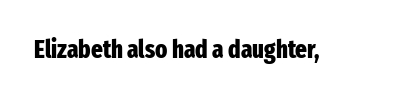
{"italic": "no", "bold": "yes", "underline": "no", "letter_spacing": "normal", "letter_spacing_em": 0.0, "glyph_px": 25}
